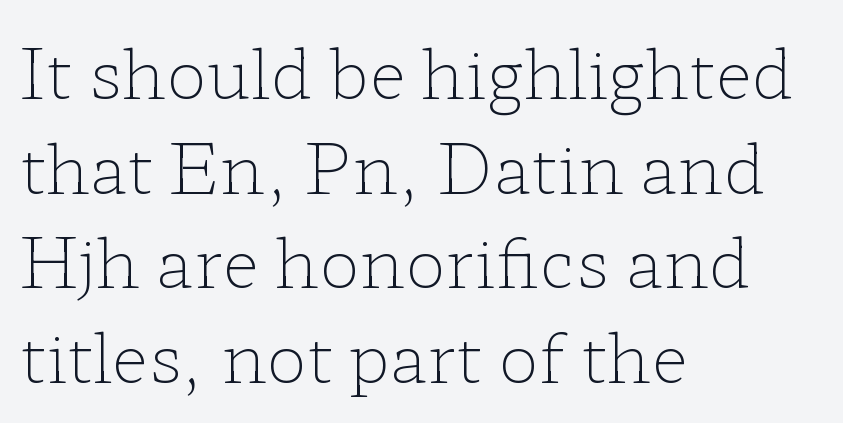
Is the block centered? No — it sits flush against the left margin. The line texture is even and compact thanks to regular tracking. Examine the stroke ends and you'll spot serifs. The typeface has the unassuming heft of standard copy or less. The axis of the letterforms is exactly vertical.
